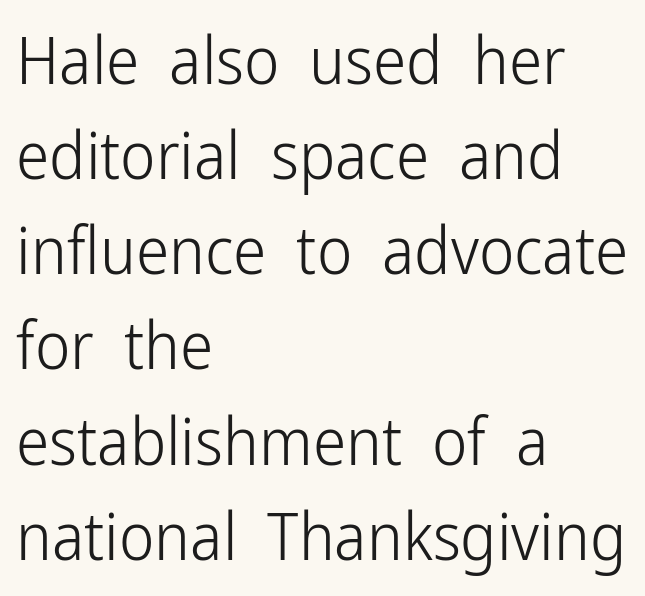
Q: Is the text bold? A: No.
Q: Is the text italic (slanted)? A: No, it is upright.
Q: Is the typeface a serif or a sans-serif typeface? A: Sans-serif.
Q: Is the text underlined? A: No.
Q: How is the paragraph aligned? A: Left-aligned.
Q: Is the spacing between letters normal or unusually wide? A: Normal.
Q: Is the spacing between lines tight, normal or loose? A: Normal.
Q: Width (condensed, normal, or wide)? A: Condensed.
Q: Stroke contrast? A: Low.
Q: x-height? A: Medium.
Q: Monospaced? A: No.
